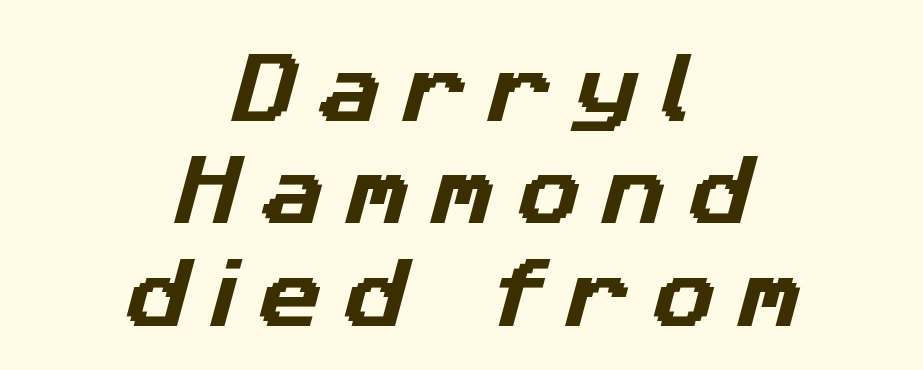
{"serif": "no", "width": "normal", "stroke_contrast": "low", "x_height": "medium", "monospaced": "no", "underline": "no", "align": "center", "line_spacing": "normal", "line_spacing_ratio": 1.33, "letter_spacing": "wide", "letter_spacing_em": 0.3, "glyph_px": 77}
